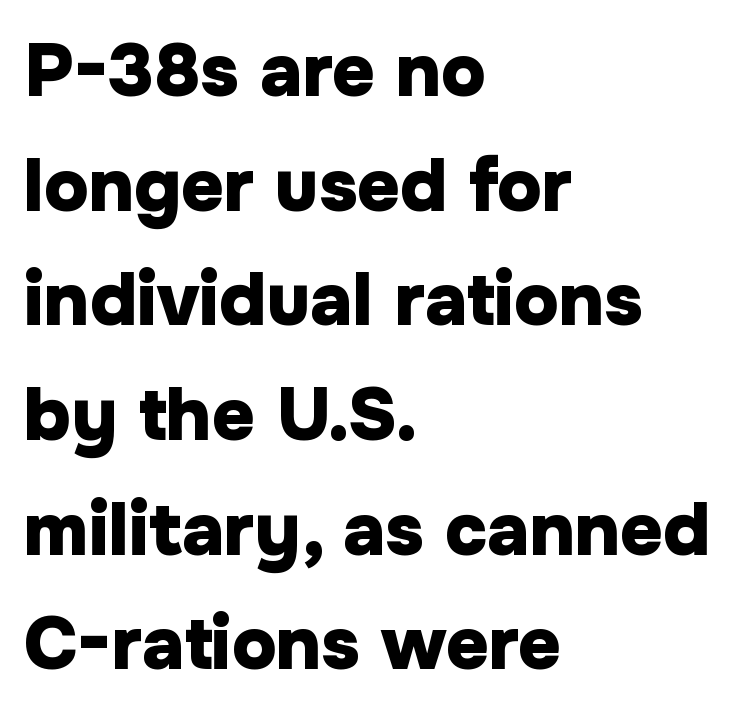
{"serif": "no", "italic": "no", "bold": "yes", "weight": "heavy", "width": "normal", "stroke_contrast": "low", "x_height": "medium", "monospaced": "no", "underline": "no", "align": "left", "line_spacing": "normal", "line_spacing_ratio": 1.55, "letter_spacing": "normal", "letter_spacing_em": 0.0, "glyph_px": 74}
